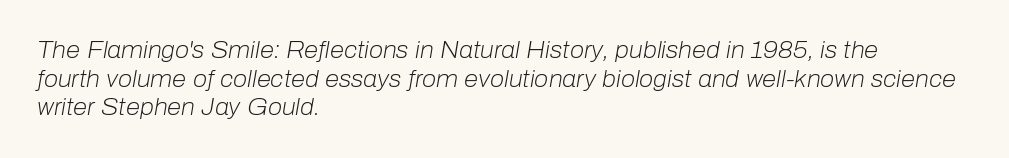
Q: Is the text bold? A: No.
Q: Is the text italic (slanted)? A: Yes, it leans right by about 10 degrees.
Q: Is the text underlined? A: No.
Q: How is the paragraph aligned? A: Left-aligned.
Q: Is the spacing between letters normal or unusually wide? A: Normal.
